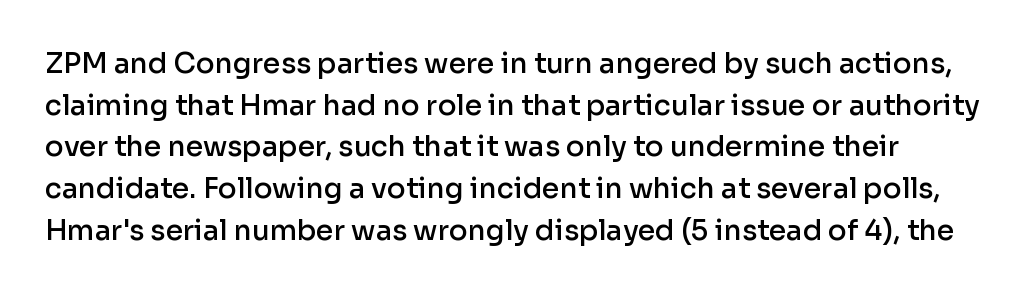
Q: Is the text bold? A: Semi-bold.
Q: Is the text italic (slanted)? A: No, it is upright.
Q: Is the typeface a serif or a sans-serif typeface? A: Sans-serif.
Q: Is the text underlined? A: No.
Q: Is the spacing between letters normal or unusually wide? A: Normal.
Q: Is the spacing between lines tight, normal or loose? A: Normal.
Q: Width (condensed, normal, or wide)? A: Normal.
Q: Stroke contrast? A: Low.
Q: x-height? A: Medium.
Q: Monospaced? A: No.
